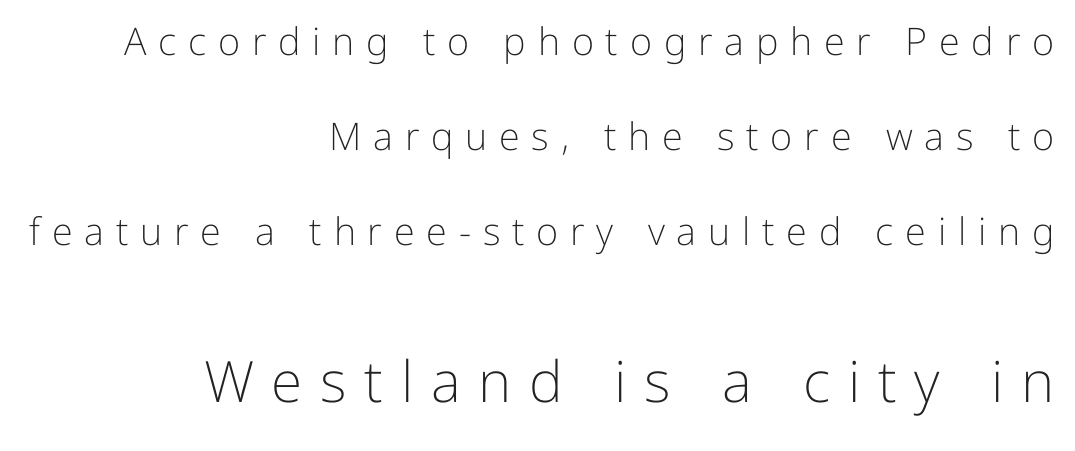
Successive baselines arrive slowly, with a big drop between each. Nothing sits at the stroke ends, so this counts as sans-serif. Scale increases going downward across the two blocks. Heft: none added — not bold. Line endings align vertically; line beginnings do not. The gaps between neighbouring characters are conspicuously large.
